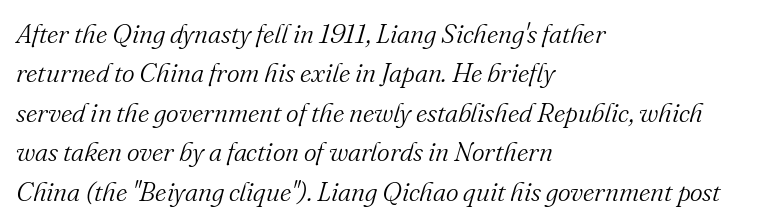
The image shows 27 px text type, italic (leaning right); set left-aligned, normal line spacing (1.46x), normal letter spacing, not underlined.
